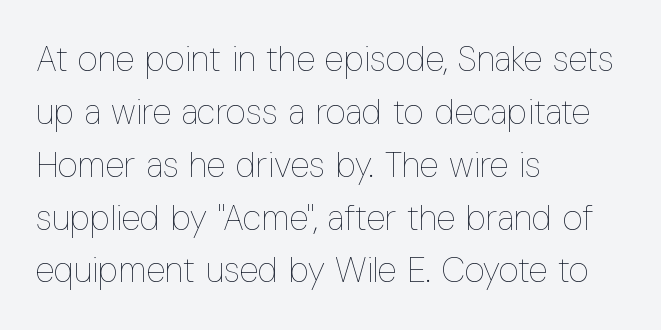
You could not count columns in this text — the font is proportionally spaced. Is the block centered? No — it sits flush against the left margin. Bold? No — there's no thickening of the strokes. The glyphs are unaccompanied by any horizontal stroke below them. Summary of vertical rhythm: regular, with standard interline spacing. The letters stand upright; this is a roman face.
